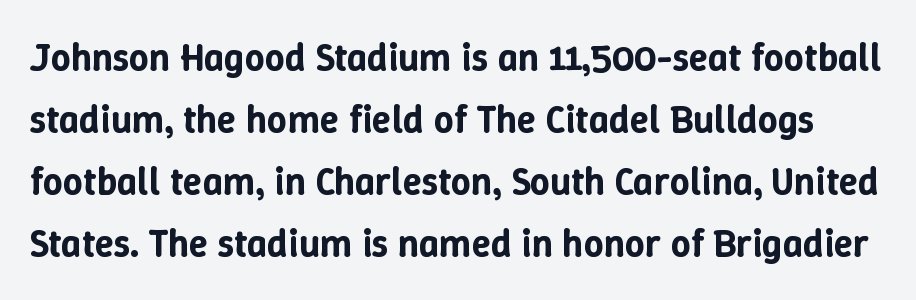
These lines were composed using upright roman letters. Nobody drew a line under any word here. The passage shown is typed in a proportional face where columns would drift. The letters sit at their default tracking, neither squeezed nor spread.
